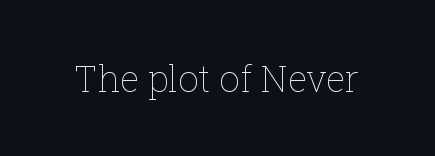
Quick note: underline off. This sample uses an upright cut, with every glyph sitting square on the baseline. Students, note that the glyphs here touch the page at normal intervals. The letters advance in unequal steps, a hallmark of proportional type. Stroke mass is kept to a normal reading level or below.
